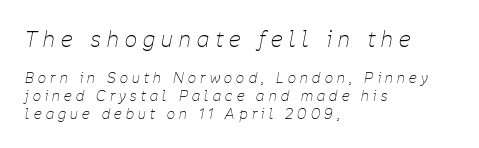
The image shows 21 px text type, italic (leaning right); set left-aligned, normal line spacing (1.26x), unusually wide letter spacing (+0.31 em), not underlined; the first (top) block is 1.5x larger.
